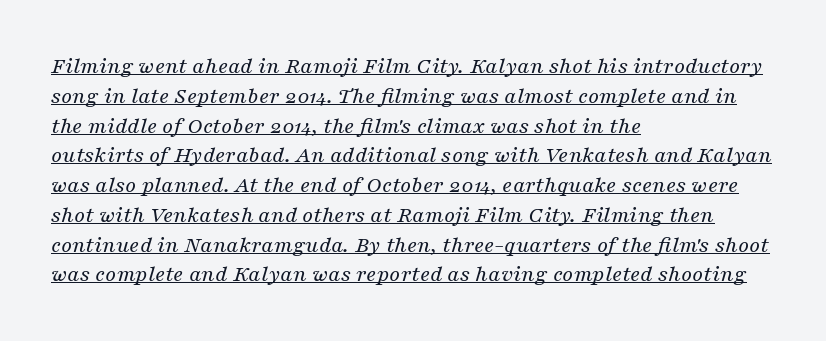
The image shows 24 px text type, italic (leaning right); set left-aligned, line spacing 1.24x, normal letter spacing, underlined.
